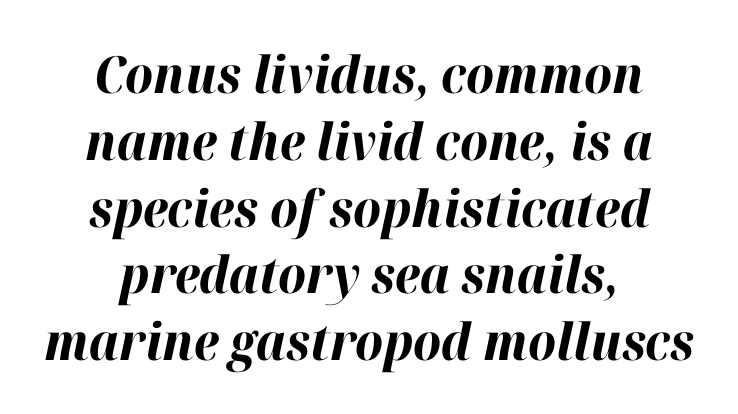
Q: Is the text bold? A: Yes.
Q: Is the text italic (slanted)? A: Yes, it leans right by about 12 degrees.
Q: Is the text underlined? A: No.
Q: How is the paragraph aligned? A: Centered.
Q: Is the spacing between letters normal or unusually wide? A: Normal.
Q: Is the spacing between lines tight, normal or loose? A: Normal.
Q: Width (condensed, normal, or wide)? A: Normal.
Q: Stroke contrast? A: High.
Q: x-height? A: Medium.
Q: Monospaced? A: No.
